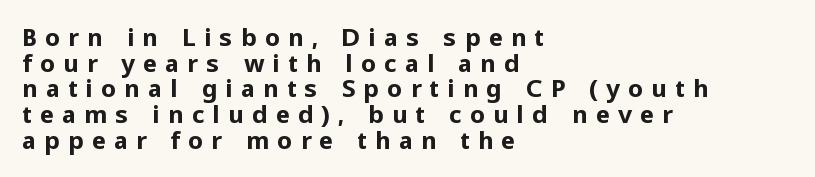
Q: Is the text bold? A: Yes.
Q: Is the text italic (slanted)? A: No, it is upright.
Q: Is the text underlined? A: No.
Q: How is the paragraph aligned? A: Left-aligned.
Q: Is the spacing between letters normal or unusually wide? A: Unusually wide.
Q: Is the spacing between lines tight, normal or loose? A: Tight.
